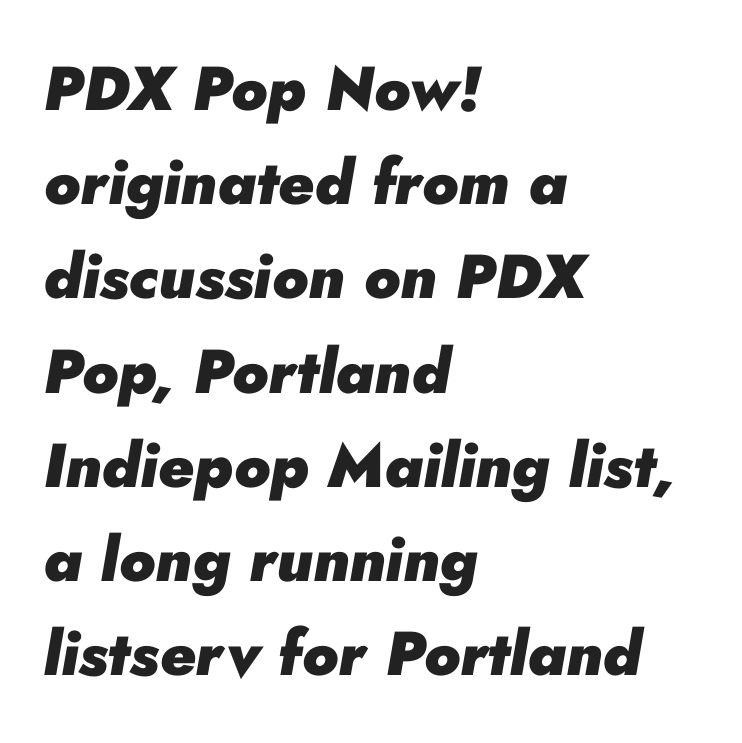
The image shows 62 px heavy type, italic (leaning right); set left-aligned, normal line spacing (1.52x), normal letter spacing, not underlined; low stroke contrast and a small x-height.
